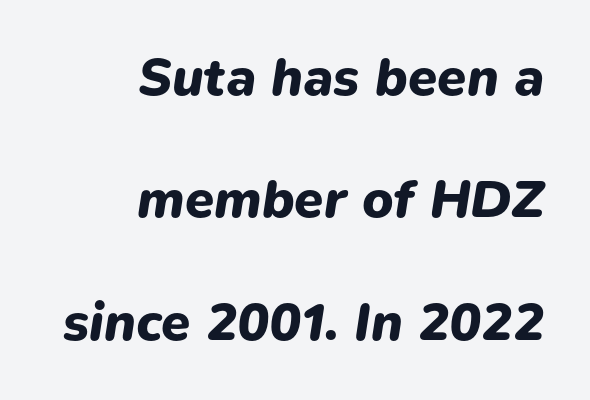
Q: Is the text bold? A: Yes.
Q: Is the text italic (slanted)? A: Yes, it leans right by about 9 degrees.
Q: Is the text underlined? A: No.
Q: How is the paragraph aligned? A: Right-aligned.
Q: Is the spacing between letters normal or unusually wide? A: Normal.
Q: Is the spacing between lines tight, normal or loose? A: Loose.
Q: Width (condensed, normal, or wide)? A: Normal.
Q: Stroke contrast? A: Low.
Q: x-height? A: Medium.
Q: Monospaced? A: No.
